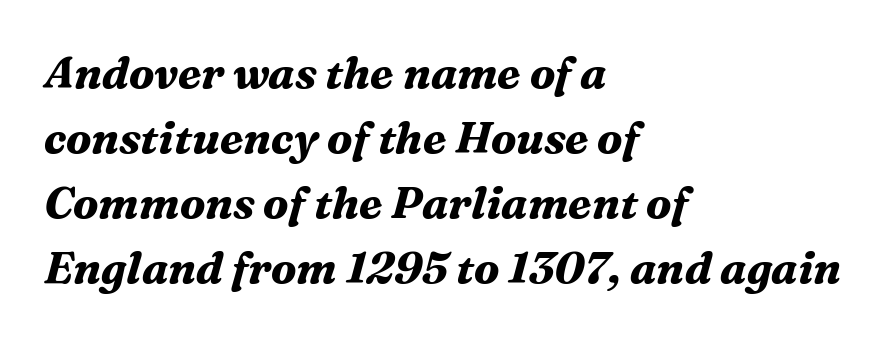
Q: Is the text bold? A: Yes.
Q: Is the text italic (slanted)? A: Yes, it leans right by about 16 degrees.
Q: Is the typeface a serif or a sans-serif typeface? A: Serif.
Q: Is the text underlined? A: No.
Q: How is the paragraph aligned? A: Left-aligned.
Q: Is the spacing between letters normal or unusually wide? A: Normal.
Q: Is the spacing between lines tight, normal or loose? A: Normal.
Q: Width (condensed, normal, or wide)? A: Normal.
Q: Stroke contrast? A: Medium.
Q: x-height? A: Medium.
Q: Monospaced? A: No.
